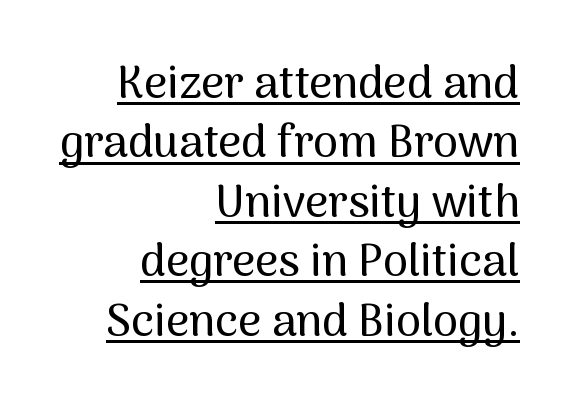
The image shows 45 px sans-serif type, upright; set right-aligned, normal line spacing (1.32x), normal letter spacing, underlined; medium stroke contrast and a medium x-height.
